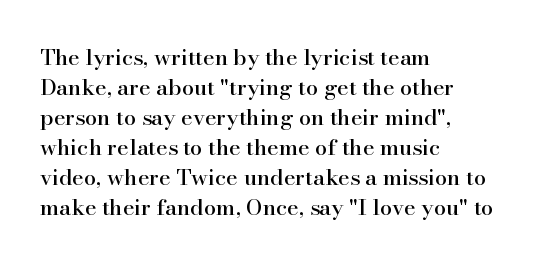
Decoration check: the copy has no underline. A roman cut, with each character standing at attention. The line-height multiplier appears to be the usual default. In CSS terms this would be text-align: left. Words appear dense and cohesive because spacing is normal.
